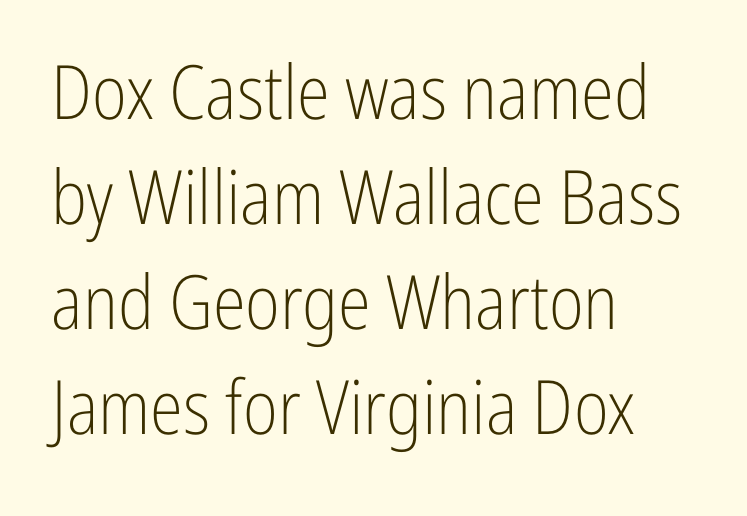
Q: Is the text bold? A: No.
Q: Is the text italic (slanted)? A: No, it is upright.
Q: Is the typeface a serif or a sans-serif typeface? A: Sans-serif.
Q: Is the text underlined? A: No.
Q: How is the paragraph aligned? A: Left-aligned.
Q: Is the spacing between letters normal or unusually wide? A: Normal.
Q: Is the spacing between lines tight, normal or loose? A: Normal.
Q: Width (condensed, normal, or wide)? A: Condensed.
Q: Stroke contrast? A: Low.
Q: x-height? A: Medium.
Q: Monospaced? A: No.
